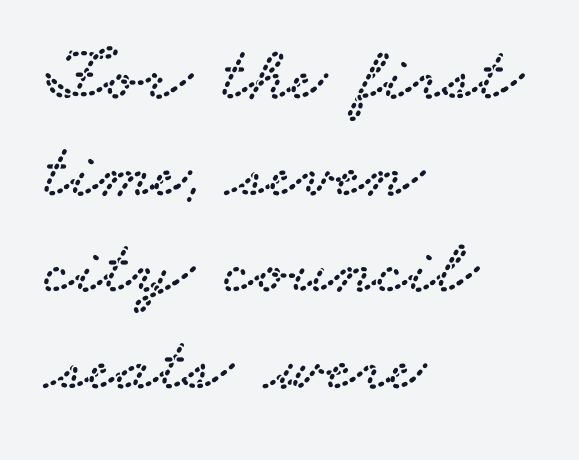
{"width": "wide", "stroke_contrast": "low", "x_height": "small", "monospaced": "no", "underline": "no", "align": "left", "line_spacing_ratio": 1.24, "letter_spacing": "normal", "letter_spacing_em": 0.0, "glyph_px": 78}
